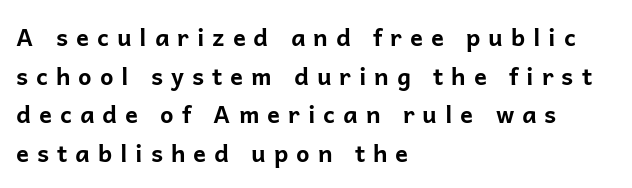
The image shows 24 px bold type, upright; set left-aligned, normal line spacing (1.61x), unusually wide letter spacing (+0.33 em), not underlined.
